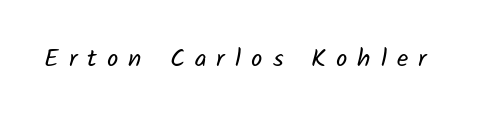
The image shows 25 px text type; set unusually wide letter spacing (+0.4 em), not underlined.
